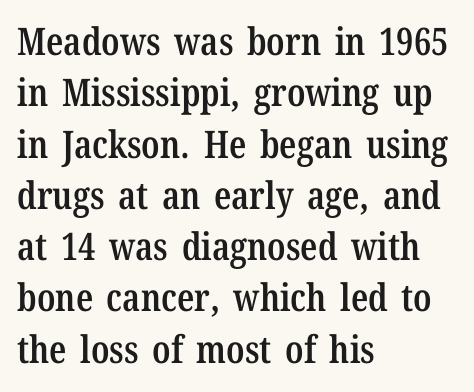
These words are printed semibold, heavier than regular yet not bold. The rows are spaced the way most documents space them. Tall strokes in this sample are plumb rather than angled. Character widths vary here, with narrow letters taking less room than wide ones.
